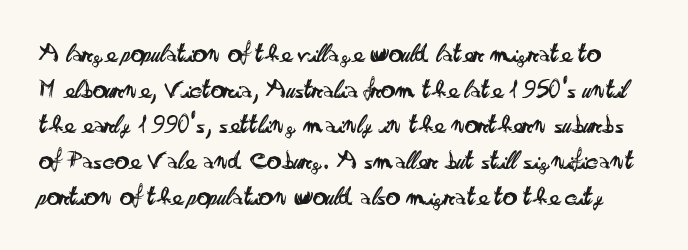
Only glyphs here, with clear space below each row. Does extra space separate the letters? No, they use regular spacing. Style check: upright. This sample keeps an unexceptional amount of space between lines. No extra ink here — the face is not bold.
